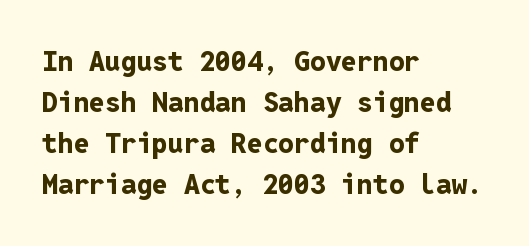
Q: Is the text bold? A: Yes.
Q: Is the text italic (slanted)? A: No, it is upright.
Q: Is the typeface a serif or a sans-serif typeface? A: Sans-serif.
Q: Is the text underlined? A: No.
Q: How is the paragraph aligned? A: Left-aligned.
Q: Is the spacing between letters normal or unusually wide? A: Normal.
Q: Is the spacing between lines tight, normal or loose? A: Normal.
Q: Width (condensed, normal, or wide)? A: Normal.
Q: Stroke contrast? A: Low.
Q: x-height? A: Medium.
Q: Monospaced? A: Yes.
